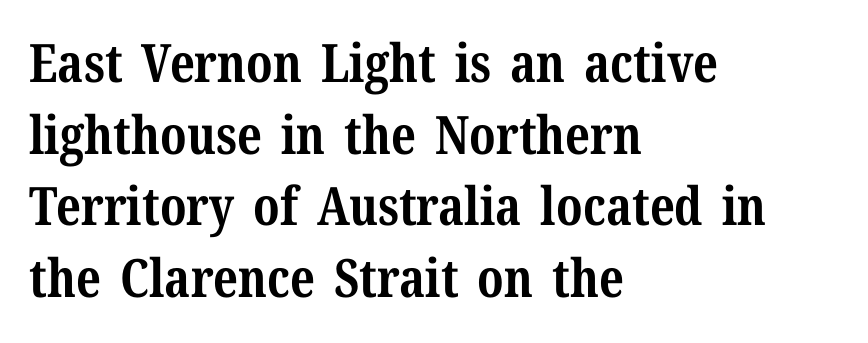
Do the characters align in a grid? No, the font is proportional. Successive baselines arrive at the customary interval. Each letter's strokes conclude with small projecting serifs. A clean baseline with only descenders dipping below it. It's the straight-up-and-down kind of type. Look at the tracking — it's just the regular setting, nothing added.
